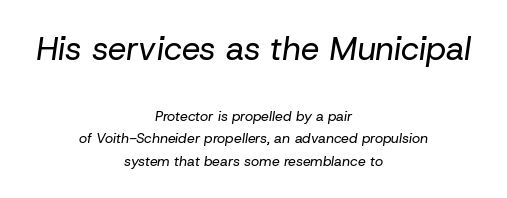
{"italic": "yes", "lean": "right", "slant_degrees": 8, "bold": "no", "weight": "regular", "width": "normal", "stroke_contrast": "low", "x_height": "medium", "monospaced": "no", "underline": "no", "align": "center", "line_spacing": "normal", "line_spacing_ratio": 1.61, "letter_spacing": "normal", "letter_spacing_em": 0.0, "larger_block": "first", "size_ratio": 2.36, "glyph_px": 33}
